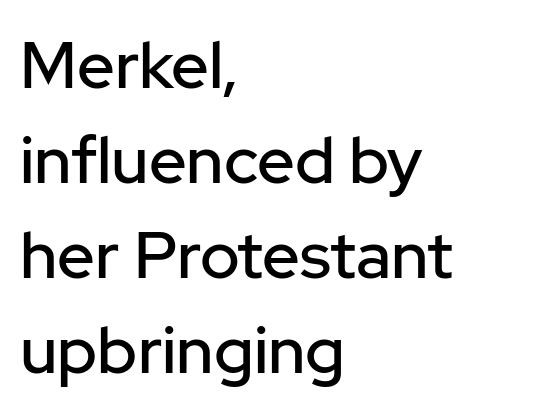
Q: Is the text italic (slanted)? A: No, it is upright.
Q: Is the typeface a serif or a sans-serif typeface? A: Sans-serif.
Q: Is the text underlined? A: No.
Q: How is the paragraph aligned? A: Left-aligned.
Q: Is the spacing between letters normal or unusually wide? A: Normal.
Q: Is the spacing between lines tight, normal or loose? A: Normal.
Q: Width (condensed, normal, or wide)? A: Normal.
Q: Stroke contrast? A: Low.
Q: x-height? A: Medium.
Q: Monospaced? A: No.
